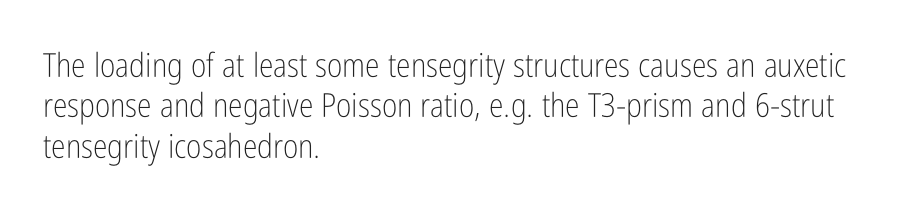
The image shows 33 px light, condensed sans-serif type, upright; set left-aligned, line spacing 1.22x, normal letter spacing, not underlined; low stroke contrast and a medium x-height.
